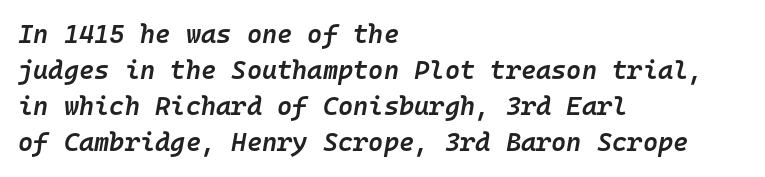
Q: Is the text bold? A: Semi-bold.
Q: Is the text italic (slanted)? A: Yes, it leans right by about 10 degrees.
Q: Is the text underlined? A: No.
Q: How is the paragraph aligned? A: Left-aligned.
Q: Is the spacing between letters normal or unusually wide? A: Normal.
Q: Is the spacing between lines tight, normal or loose? A: Normal.
